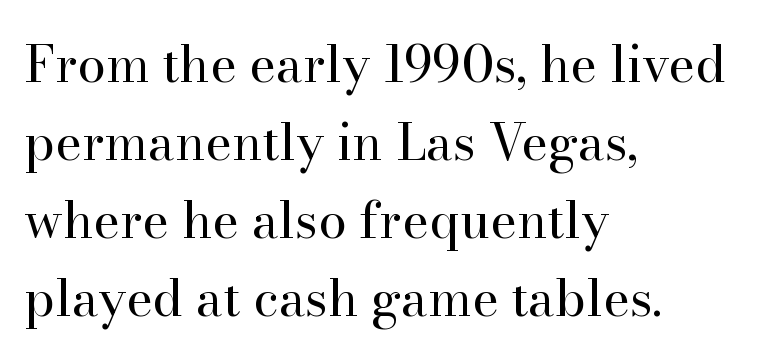
The image shows 51 px regular-weight serif type, upright; set left-aligned, normal line spacing (1.53x), normal letter spacing, not underlined; high stroke contrast and a small x-height.
